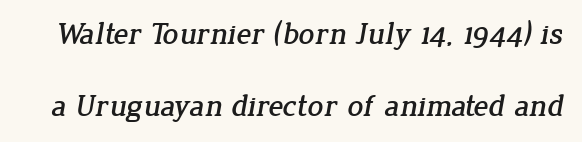
Note: serifs present on the glyphs. Words appear dense and cohesive because spacing is normal. You could not count columns in this text — the font is proportionally spaced. A great deal of white space separates one row of letters from the next. Descenders are the only things crossing below the line.
